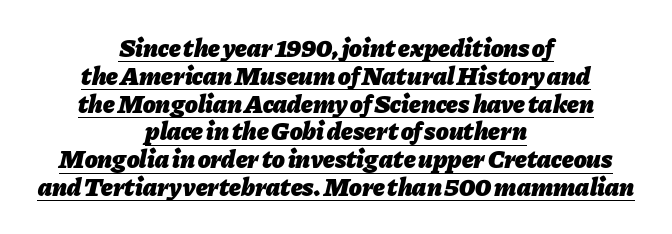
{"italic": "yes", "lean": "right", "slant_degrees": 11, "bold": "yes", "underline": "yes", "align": "center", "line_spacing": "tight", "line_spacing_ratio": 1.07, "letter_spacing": "normal", "letter_spacing_em": 0.0, "glyph_px": 26}
